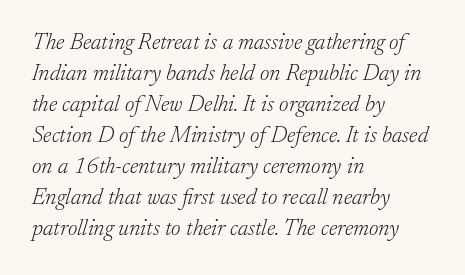
{"italic": "yes", "lean": "right", "slant_degrees": 17, "bold": "no", "underline": "no", "align": "left", "line_spacing": "normal", "line_spacing_ratio": 1.35, "letter_spacing": "normal", "letter_spacing_em": 0.0, "glyph_px": 23}
